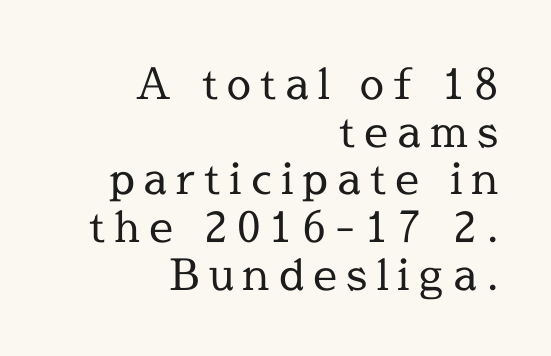
Between one letter and the next there's a generous, obvious gap. Each stroke keeps to a modest, everyday thickness or less. The line-height multiplier appears low, near solid setting. The type family on display is of the serif kind. Do the characters align in a grid? No, the font is proportional.
